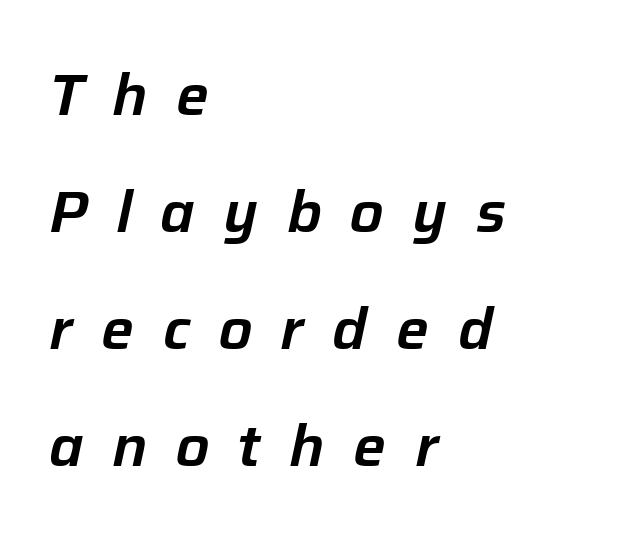
{"italic": "yes", "lean": "right", "slant_degrees": 12, "width": "normal", "stroke_contrast": "low", "x_height": "medium", "monospaced": "no", "underline": "no", "align": "left", "line_spacing": "loose", "line_spacing_ratio": 2.02, "letter_spacing": "wide", "letter_spacing_em": 0.49, "glyph_px": 58}
